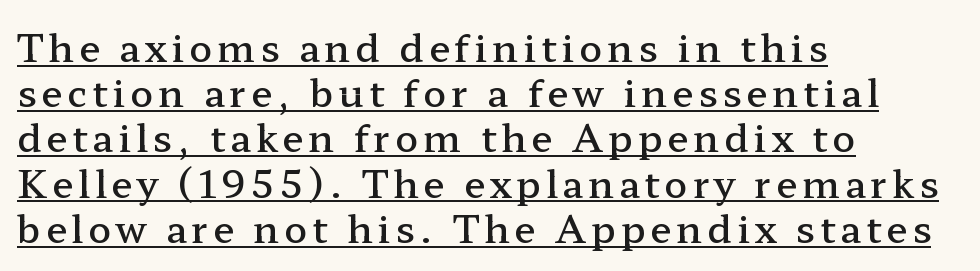
{"serif": "yes", "italic": "no", "bold": "semi", "weight": "semibold", "width": "wide", "stroke_contrast": "low", "x_height": "medium", "monospaced": "no", "underline": "yes", "align": "left", "line_spacing_ratio": 1.19, "glyph_px": 38}
